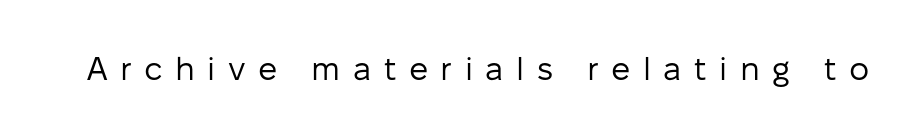
The image shows 32 px regular-weight sans-serif type, upright; set unusually wide letter spacing (+0.39 em), not underlined; low stroke contrast and a medium x-height.
